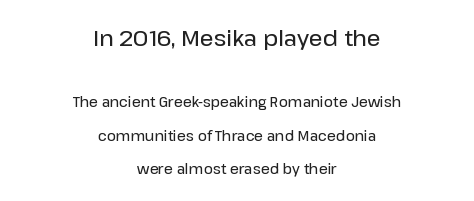
The image shows 22 px text type, upright; set centered, loose line spacing (2.39x), normal letter spacing, not underlined; the first (top) block is 1.57x larger.
